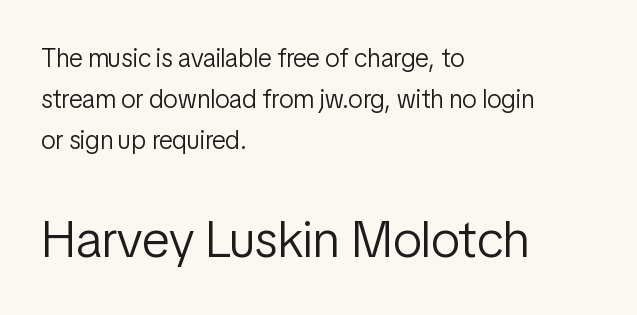
These lines were composed using upright roman letters. The space beneath each line is pristine and unruled. The typesetting does not lean heavy: it is not bold. The letters advance in unequal steps, a hallmark of proportional type.
